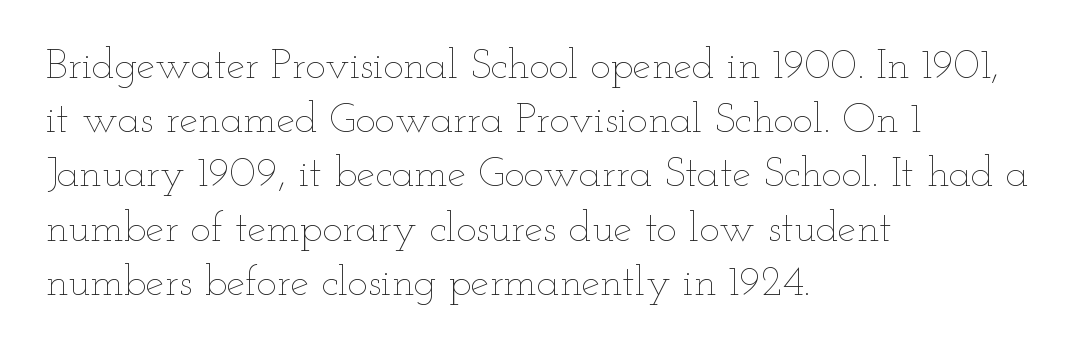
Q: Is the text bold? A: No.
Q: Is the text italic (slanted)? A: No, it is upright.
Q: Is the text underlined? A: No.
Q: How is the paragraph aligned? A: Left-aligned.
Q: Is the spacing between letters normal or unusually wide? A: Normal.
Q: Is the spacing between lines tight, normal or loose? A: Normal.
Q: Width (condensed, normal, or wide)? A: Wide.
Q: Stroke contrast? A: Low.
Q: x-height? A: Small.
Q: Monospaced? A: No.
